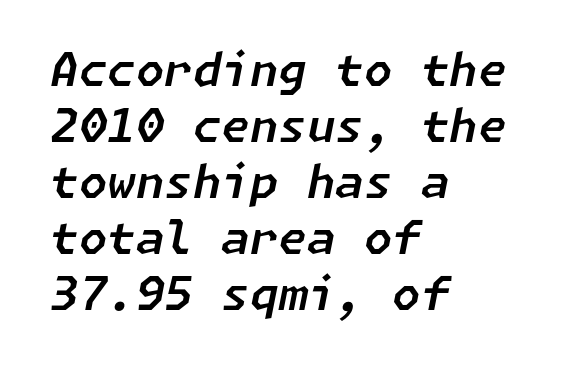
{"italic": "yes", "lean": "right", "slant_degrees": 11, "width": "normal", "stroke_contrast": "low", "x_height": "medium", "underline": "no", "align": "left", "line_spacing_ratio": 1.22, "letter_spacing": "normal", "letter_spacing_em": 0.0, "glyph_px": 46}
